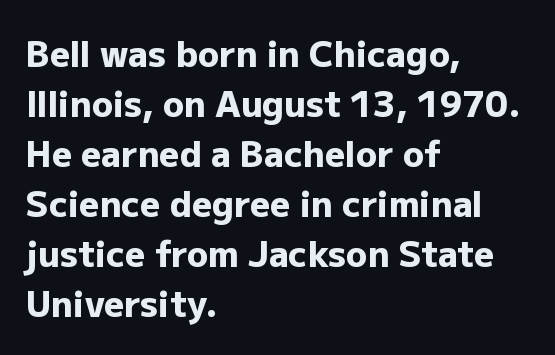
The image shows 35 px heavy sans-serif type, upright; set left-aligned, normal line spacing (1.43x), normal letter spacing, not underlined; low stroke contrast and a medium x-height.
